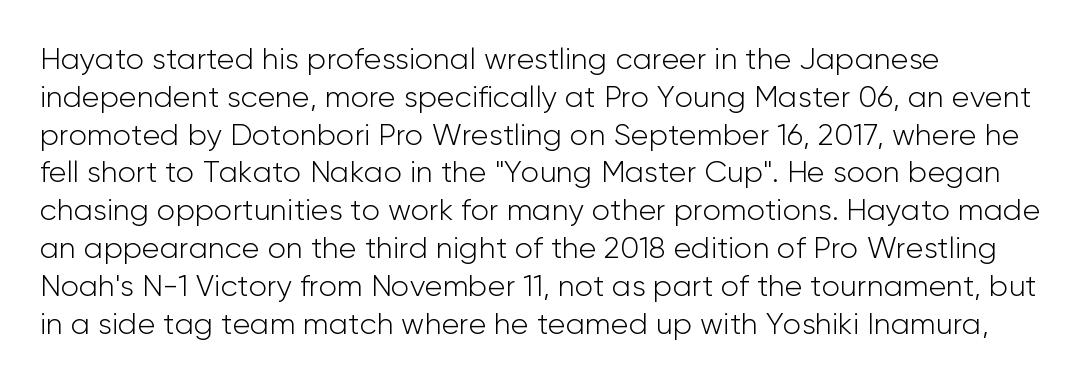
The foot of each line stays bare and open. Stroke thickness stays within the range of a standard reading face or lighter. Does the leading feel generous? No, just average. Here the designer chose a conventional face with non-uniform glyph widths.
